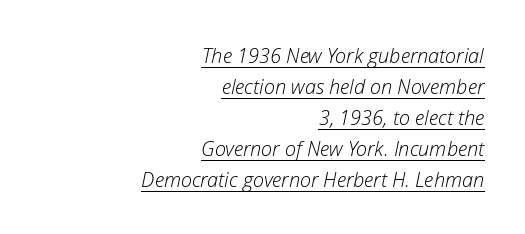
{"italic": "yes", "lean": "right", "slant_degrees": 12, "bold": "no", "underline": "yes", "align": "right", "line_spacing": "normal", "line_spacing_ratio": 1.55, "letter_spacing": "normal", "letter_spacing_em": 0.0, "glyph_px": 20}
